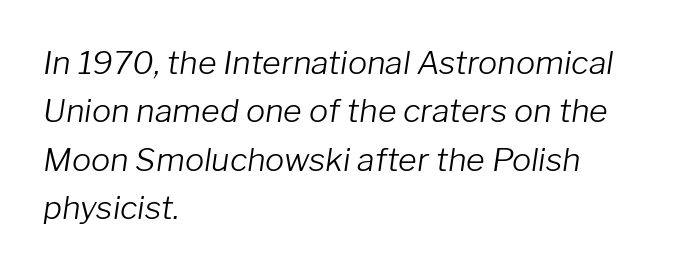
Q: Is the text bold? A: No.
Q: Is the text italic (slanted)? A: Yes, it leans right by about 8 degrees.
Q: Is the text underlined? A: No.
Q: How is the paragraph aligned? A: Left-aligned.
Q: Is the spacing between letters normal or unusually wide? A: Normal.
Q: Is the spacing between lines tight, normal or loose? A: Normal.
Q: Width (condensed, normal, or wide)? A: Normal.
Q: Stroke contrast? A: Low.
Q: x-height? A: Medium.
Q: Monospaced? A: No.
